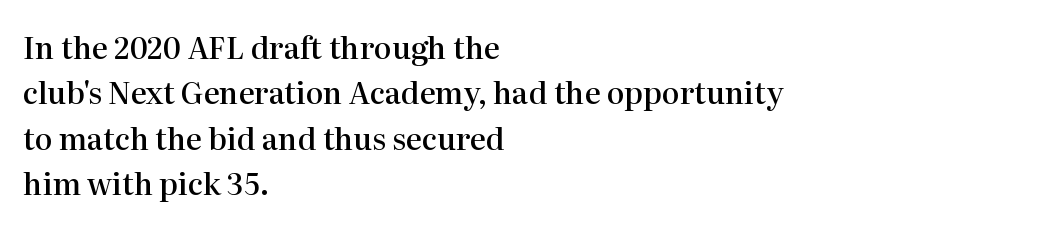
You can tell it's not italic because the verticals are truly vertical. Letters rest on an invisible, unmarked baseline. This rendering uses left alignment, leaving the right contour irregular. The face used here is proportionally spaced, like ordinary book or web type. Classification — serif.
